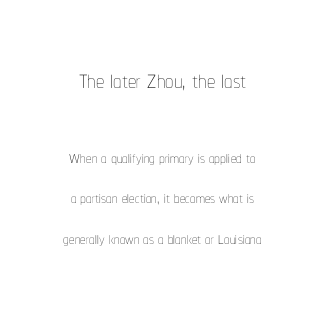
The image shows 33 px thin, condensed type, upright; set centered, line spacing 1.82x, normal letter spacing, not underlined; the first (top) block is 1.5x larger; low stroke contrast and a medium x-height.
